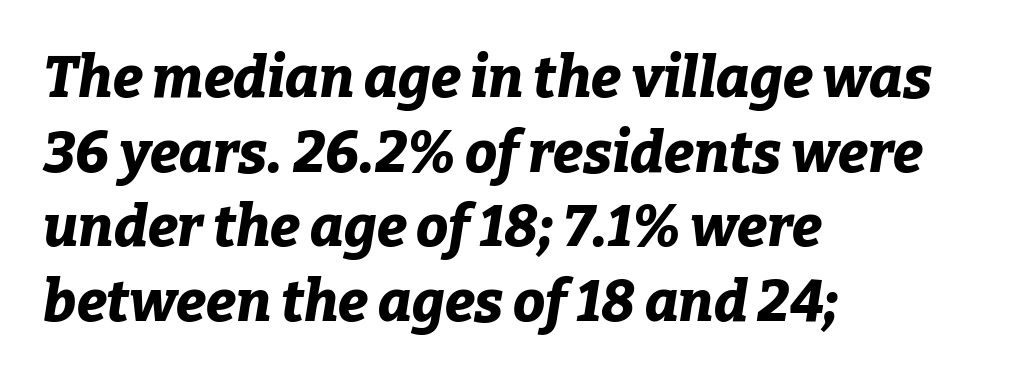
Slant detected: the letters are inclined. The ragged edge is on the right, which tells us the setting is flush left. Do the characters align in a grid? No, the font is proportional. The words here are not underlined.
